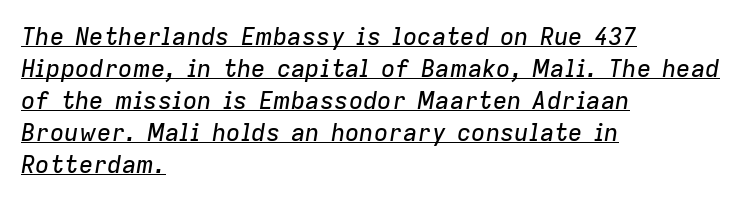
The lines in this sample share a left origin and differ only in where they stop. What decoration does the sample have? An underline. Standard letterfit; no display-style spreading of the glyphs. Italic? Definitely — the glyphs are oblique. Reading down the column, the eye jumps a familiar distance to each next line.
